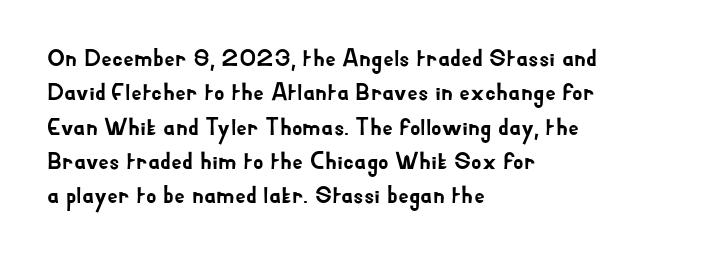
{"italic": "no", "underline": "no", "align": "left", "line_spacing": "normal", "line_spacing_ratio": 1.43, "letter_spacing": "normal", "letter_spacing_em": 0.0, "glyph_px": 24}
